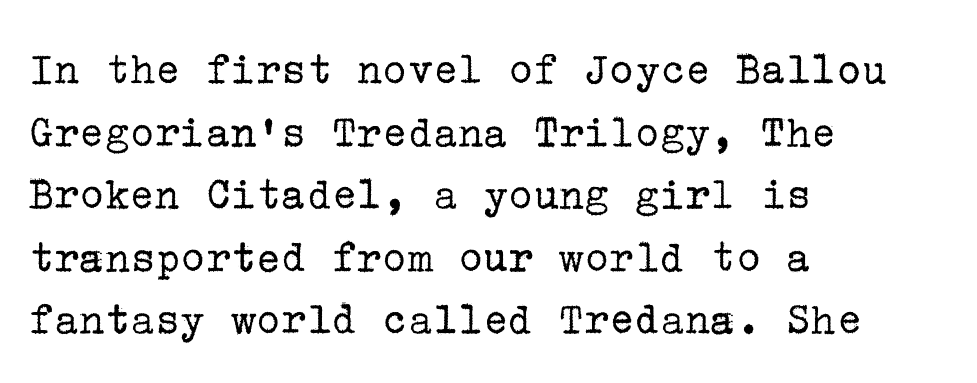
The image shows 47 px regular-weight serif type, upright; set left-aligned, normal line spacing (1.33x), normal letter spacing, not underlined; low stroke contrast and a medium x-height.
